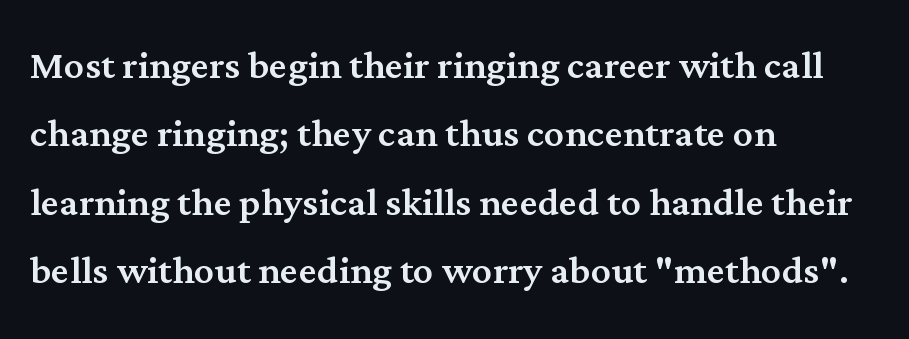
The image shows 50 px serif type, upright; set left-aligned, normal line spacing (1.37x), normal letter spacing, not underlined; medium stroke contrast and a medium x-height.
